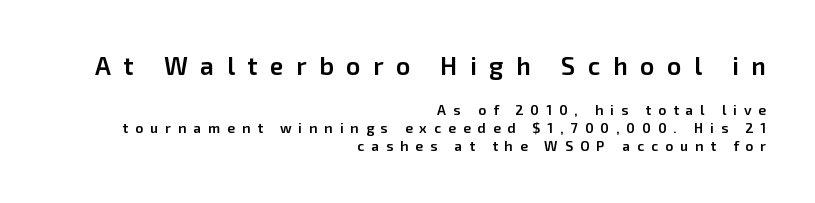
The image shows 25 px text type, upright; set right-aligned, normal line spacing (1.26x), unusually wide letter spacing (+0.5 em), not underlined; the first (top) block is 1.79x larger.
